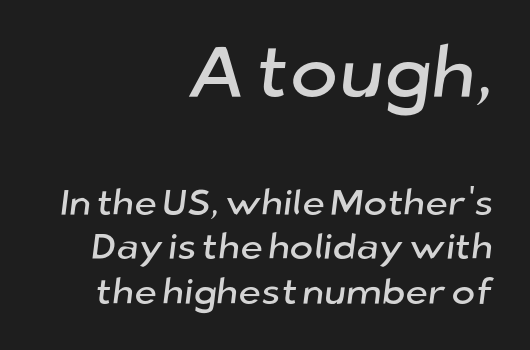
Only glyphs here, with clear space below each row. Which margin do the lines hug? The right one — the left edge is uneven. Note the varied advance widths — an 'i' is clearly narrower than an 'm'. I'd call this a sans setting — the letters go barefoot. Whoever set this made the first block the dominant, larger element. Caption: standard tracking, unaltered.
